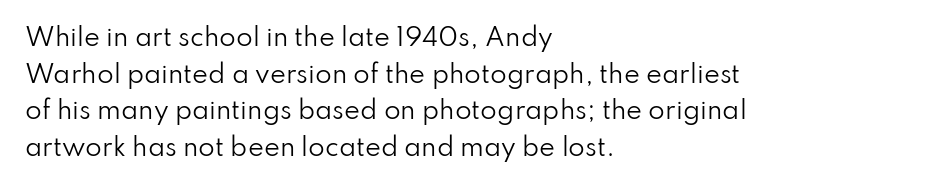
The image shows 24 px text type, upright; set left-aligned, normal line spacing (1.53x), normal letter spacing, not underlined.
